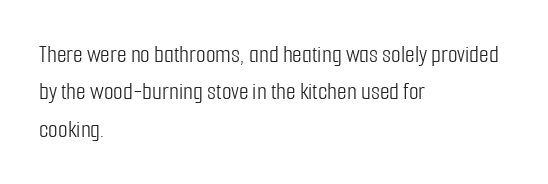
In CSS terms this would be text-align: left. Descenders are the only things crossing below the line. One glance says typical: line gaps are just what's usual. This is the regular roman posture of the typeface.
